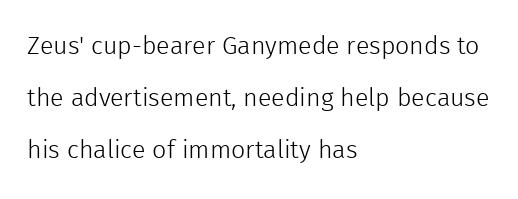
Q: Is the text bold? A: No.
Q: Is the text italic (slanted)? A: No, it is upright.
Q: Is the text underlined? A: No.
Q: How is the paragraph aligned? A: Left-aligned.
Q: Is the spacing between letters normal or unusually wide? A: Normal.
Q: Is the spacing between lines tight, normal or loose? A: Loose.
